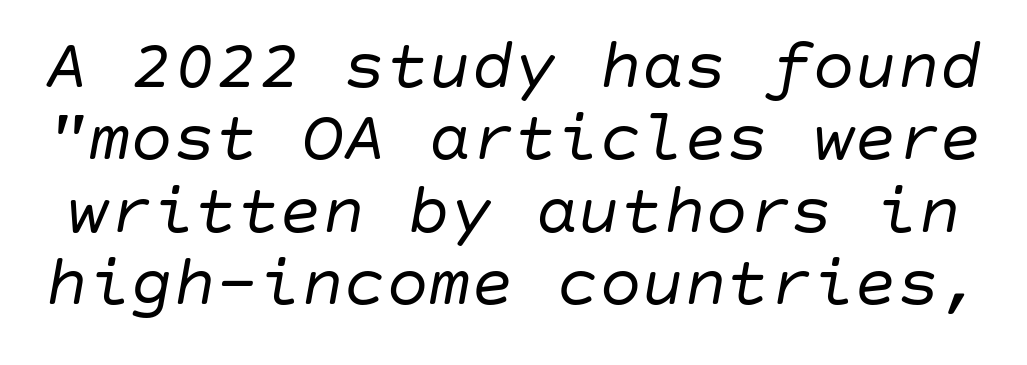
The image shows 71 px regular-weight type, italic (leaning right); set tight line spacing (1.02x), normal letter spacing, not underlined; low stroke contrast and a large x-height.
